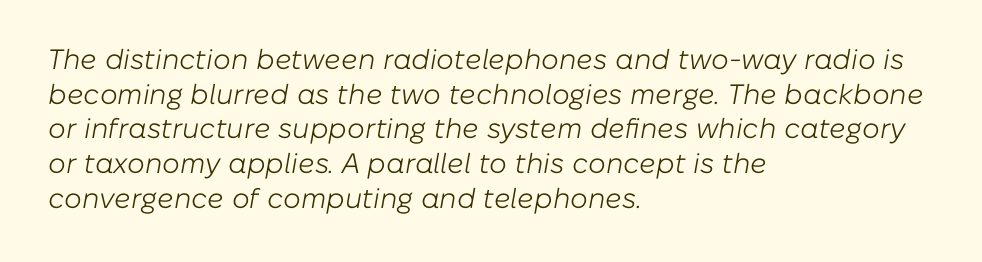
{"italic": "yes", "lean": "right", "slant_degrees": 10, "bold": "no", "weight": "light", "width": "normal", "stroke_contrast": "low", "x_height": "medium", "monospaced": "no", "underline": "no", "align": "left", "line_spacing_ratio": 1.24, "letter_spacing": "normal", "letter_spacing_em": 0.0, "glyph_px": 28}
